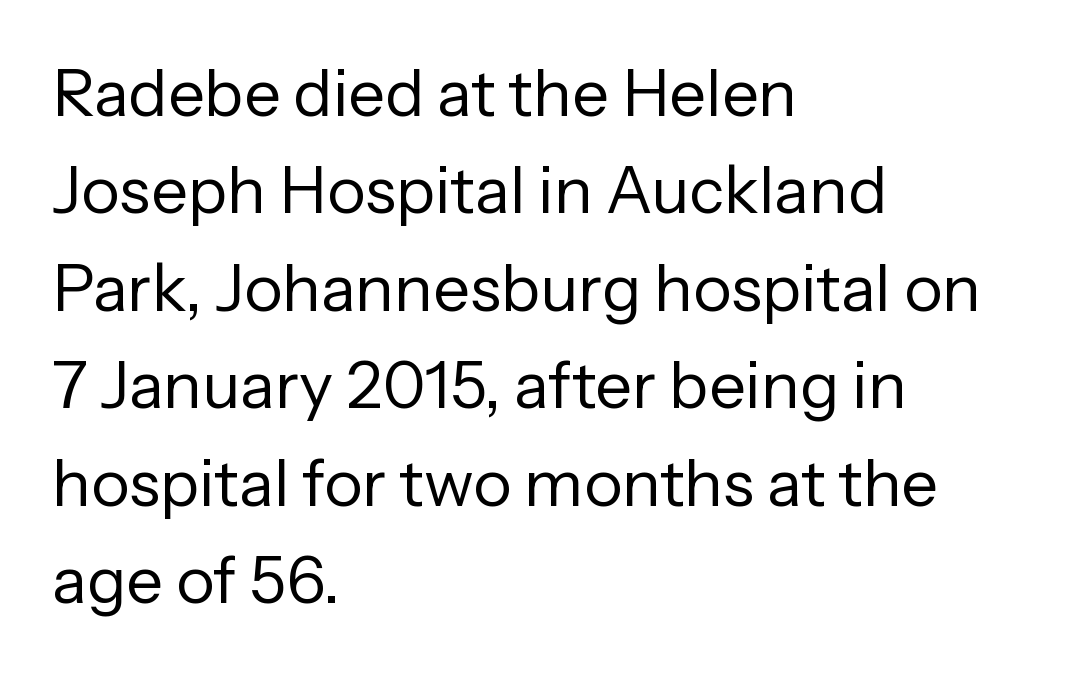
{"serif": "no", "italic": "no", "bold": "no", "weight": "regular", "width": "normal", "stroke_contrast": "low", "x_height": "medium", "monospaced": "no", "underline": "no", "align": "left", "line_spacing": "normal", "line_spacing_ratio": 1.5, "letter_spacing": "normal", "letter_spacing_em": 0.0, "glyph_px": 65}
